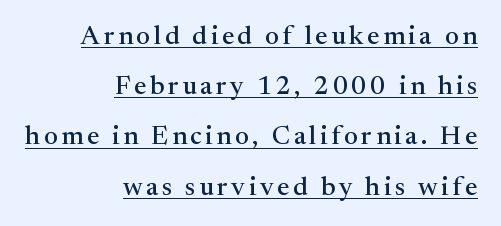
Rendered with straight, roman letterforms. Leftover space on each line is placed entirely before the opening word. The glyphs are accompanied by a horizontal stroke just below them. Rows of type keep a wide berth in the vertical direction.
